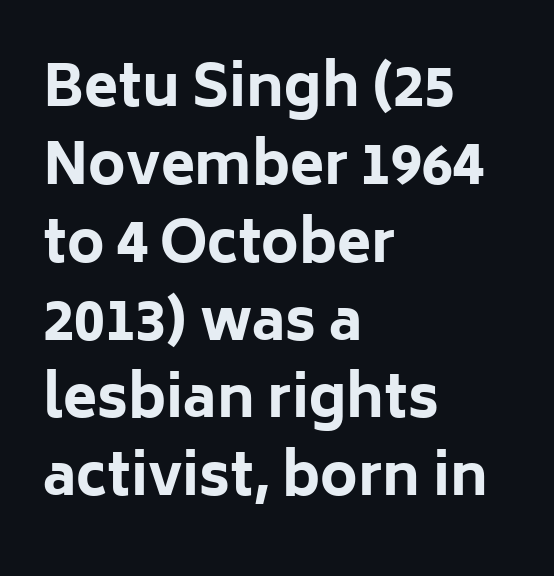
Q: Is the text bold? A: Yes.
Q: Is the text italic (slanted)? A: No, it is upright.
Q: Is the typeface a serif or a sans-serif typeface? A: Sans-serif.
Q: Is the text underlined? A: No.
Q: How is the paragraph aligned? A: Left-aligned.
Q: Is the spacing between letters normal or unusually wide? A: Normal.
Q: Is the spacing between lines tight, normal or loose? A: Normal.
Q: Width (condensed, normal, or wide)? A: Normal.
Q: Stroke contrast? A: Low.
Q: x-height? A: Medium.
Q: Monospaced? A: No.
